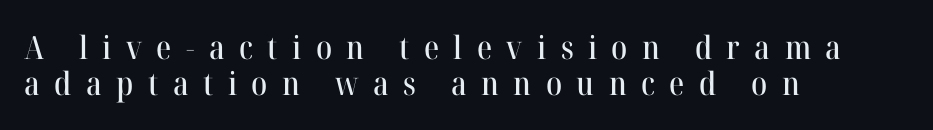
The image shows 32 px serif type, upright; set left-aligned, tight line spacing (1.13x), unusually wide letter spacing (+0.45 em), not underlined; high stroke contrast and a medium x-height.
